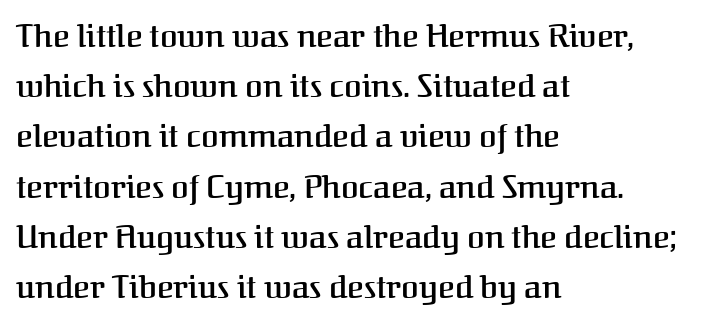
Q: Is the text bold? A: Semi-bold.
Q: Is the text italic (slanted)? A: No, it is upright.
Q: Is the typeface a serif or a sans-serif typeface? A: Serif.
Q: Is the text underlined? A: No.
Q: How is the paragraph aligned? A: Left-aligned.
Q: Is the spacing between letters normal or unusually wide? A: Normal.
Q: Is the spacing between lines tight, normal or loose? A: Normal.
Q: Width (condensed, normal, or wide)? A: Normal.
Q: Stroke contrast? A: Medium.
Q: x-height? A: Medium.
Q: Monospaced? A: No.
